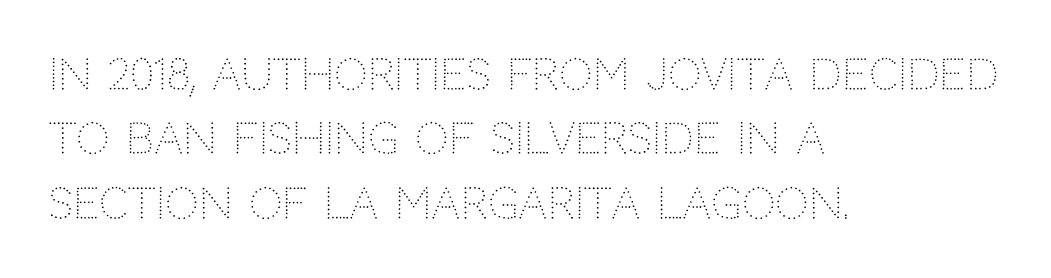
Q: Is the text bold? A: No.
Q: Is the text italic (slanted)? A: No, it is upright.
Q: Is the typeface a serif or a sans-serif typeface? A: Sans-serif.
Q: Is the text underlined? A: No.
Q: How is the paragraph aligned? A: Left-aligned.
Q: Is the spacing between letters normal or unusually wide? A: Normal.
Q: Is the spacing between lines tight, normal or loose? A: Normal.
Q: Width (condensed, normal, or wide)? A: Normal.
Q: Stroke contrast? A: Low.
Q: x-height? A: Large.
Q: Monospaced? A: No.
